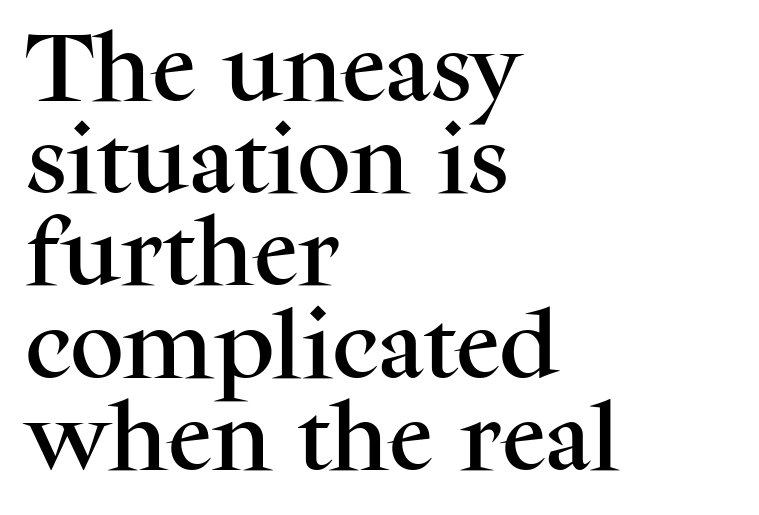
This is roman type, the default non-slanted kind. Reading down the block, your eye returns to a fixed left position each line. The baseline area is clear. How are the letters spaced? Ordinarily, with no added tracking.
